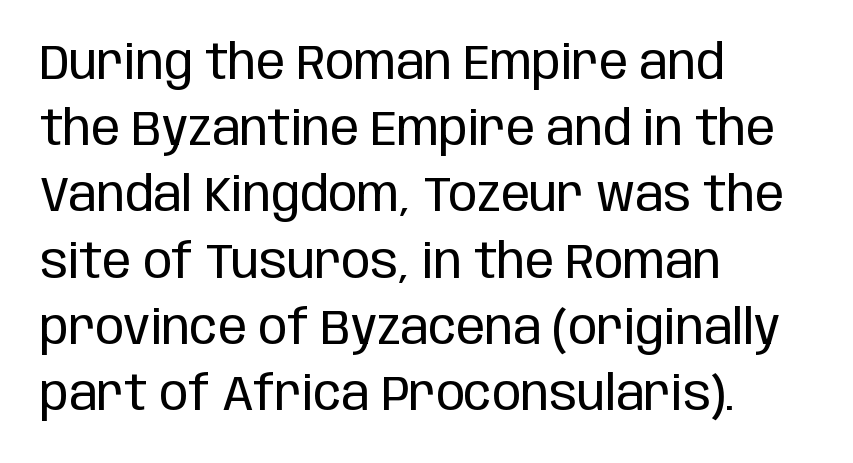
The image shows 48 px regular-weight, condensed sans-serif type, upright; set left-aligned, normal line spacing (1.38x), normal letter spacing, not underlined; low stroke contrast and a large x-height.
